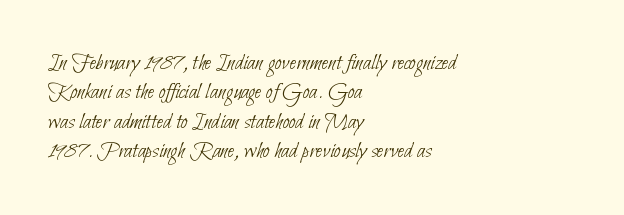
{"bold": "no", "underline": "no", "align": "left", "line_spacing_ratio": 1.22, "letter_spacing": "normal", "letter_spacing_em": 0.0, "glyph_px": 24}
